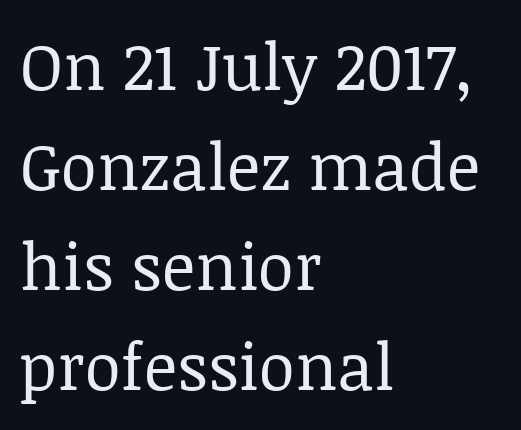
Q: Is the text bold? A: No.
Q: Is the text italic (slanted)? A: No, it is upright.
Q: Is the typeface a serif or a sans-serif typeface? A: Serif.
Q: Is the text underlined? A: No.
Q: How is the paragraph aligned? A: Left-aligned.
Q: Is the spacing between letters normal or unusually wide? A: Normal.
Q: Is the spacing between lines tight, normal or loose? A: Normal.
Q: Width (condensed, normal, or wide)? A: Normal.
Q: Stroke contrast? A: Low.
Q: x-height? A: Large.
Q: Monospaced? A: No.
